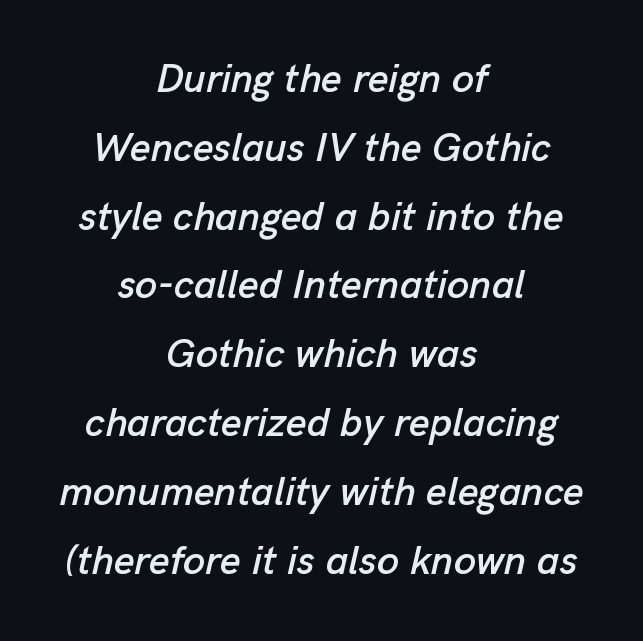
Q: Is the text italic (slanted)? A: Yes, it leans right by about 13 degrees.
Q: Is the text underlined? A: No.
Q: How is the paragraph aligned? A: Centered.
Q: Is the spacing between letters normal or unusually wide? A: Normal.
Q: Width (condensed, normal, or wide)? A: Normal.
Q: Stroke contrast? A: Low.
Q: x-height? A: Medium.
Q: Monospaced? A: No.
